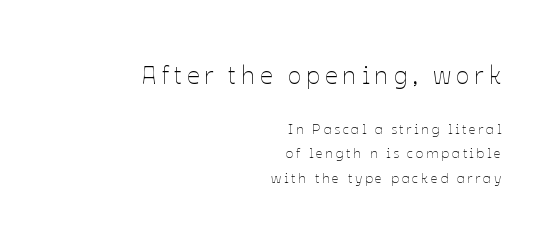
{"italic": "no", "bold": "no", "underline": "no", "align": "right", "line_spacing_ratio": 1.73, "letter_spacing": "wide", "letter_spacing_em": 0.2, "larger_block": "first", "size_ratio": 1.79, "glyph_px": 25}
